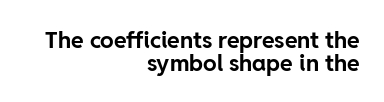
Q: Is the text bold? A: Yes.
Q: Is the text italic (slanted)? A: No, it is upright.
Q: Is the text underlined? A: No.
Q: How is the paragraph aligned? A: Right-aligned.
Q: Is the spacing between letters normal or unusually wide? A: Normal.
Q: Is the spacing between lines tight, normal or loose? A: Tight.
